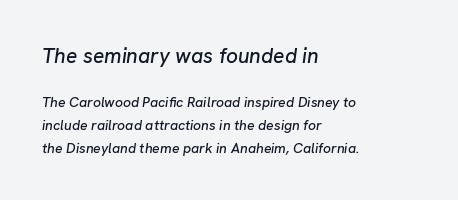
The image shows 21 px text type, italic (leaning right); set left-aligned, normal line spacing (1.63x), normal letter spacing, not underlined; the first (top) block is 1.5x larger.
